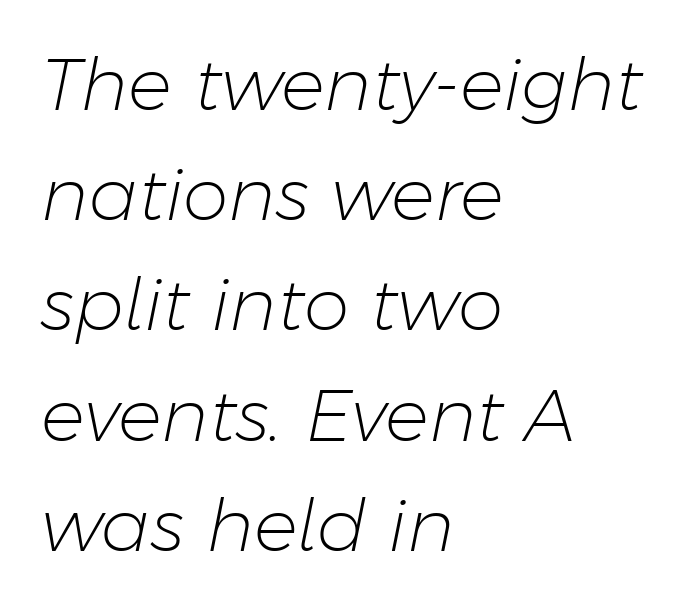
The image shows 73 px light type, italic (leaning right); set left-aligned, normal line spacing (1.51x), normal letter spacing, not underlined; low stroke contrast and a medium x-height.
